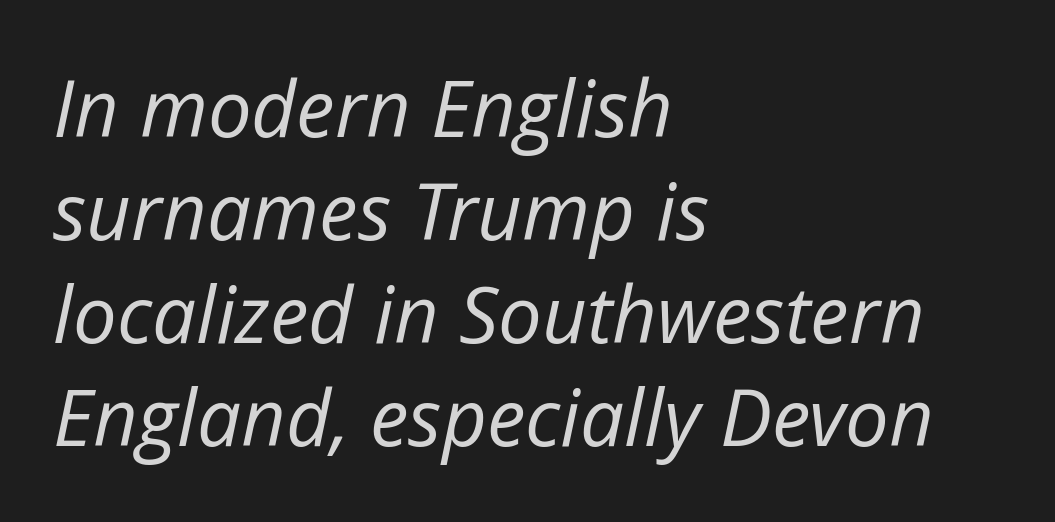
Q: Is the text bold? A: No.
Q: Is the text italic (slanted)? A: Yes, it leans right by about 12 degrees.
Q: Is the text underlined? A: No.
Q: How is the paragraph aligned? A: Left-aligned.
Q: Is the spacing between letters normal or unusually wide? A: Normal.
Q: Is the spacing between lines tight, normal or loose? A: Normal.
Q: Width (condensed, normal, or wide)? A: Normal.
Q: Stroke contrast? A: Low.
Q: x-height? A: Medium.
Q: Monospaced? A: No.
